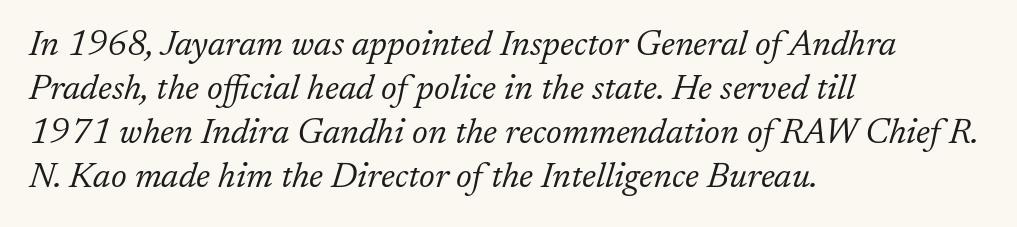
Q: Is the text bold? A: No.
Q: Is the text italic (slanted)? A: Yes, it leans right by about 17 degrees.
Q: Is the typeface a serif or a sans-serif typeface? A: Serif.
Q: Is the text underlined? A: No.
Q: How is the paragraph aligned? A: Left-aligned.
Q: Is the spacing between letters normal or unusually wide? A: Normal.
Q: Is the spacing between lines tight, normal or loose? A: Normal.
Q: Width (condensed, normal, or wide)? A: Normal.
Q: Stroke contrast? A: Low.
Q: x-height? A: Medium.
Q: Monospaced? A: No.
